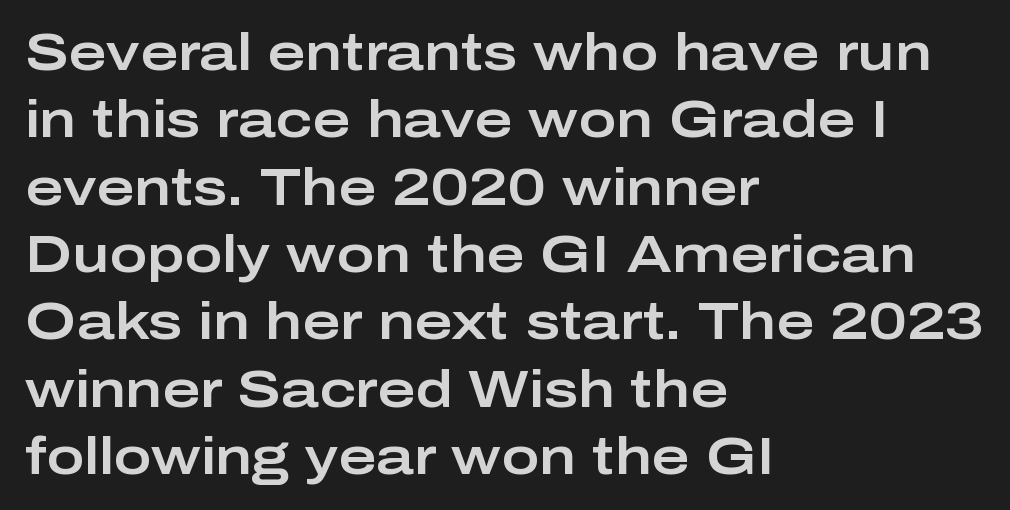
The image shows 51 px wide sans-serif type, upright; set left-aligned, normal line spacing (1.32x), normal letter spacing, not underlined; low stroke contrast and a medium x-height.
